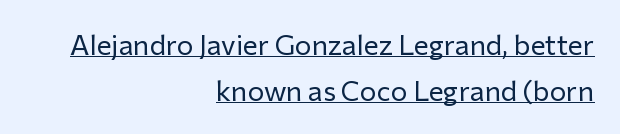
Underline: present. Students, observe: this is what conventionally led text looks like. The text was rendered using a sans face with plain stroke endings. Casual observation: everything's shoved over to the right. Do the characters align in a grid? No, the font is proportional.
